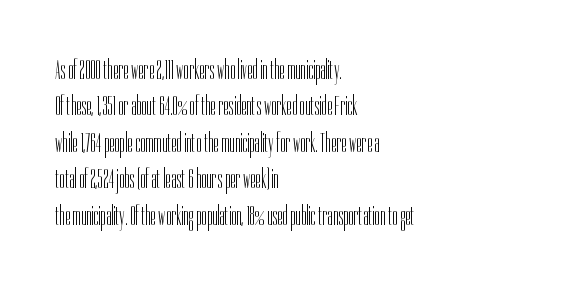
Q: Is the text bold? A: No.
Q: Is the text italic (slanted)? A: No, it is upright.
Q: Is the text underlined? A: No.
Q: How is the paragraph aligned? A: Left-aligned.
Q: Is the spacing between letters normal or unusually wide? A: Normal.
Q: Is the spacing between lines tight, normal or loose? A: Normal.
